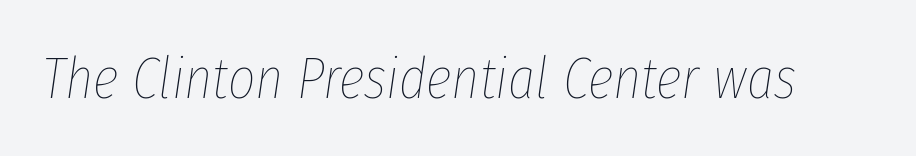
The image shows 59 px thin, condensed type, italic (leaning right); set normal letter spacing, not underlined; low stroke contrast and a medium x-height.
